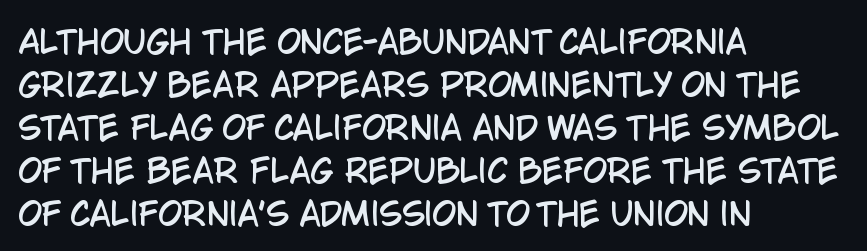
{"serif": "no", "italic": "no", "width": "condensed", "stroke_contrast": "low", "x_height": "large", "monospaced": "no", "underline": "no", "align": "left", "line_spacing": "normal", "line_spacing_ratio": 1.39, "letter_spacing": "normal", "letter_spacing_em": 0.0, "glyph_px": 31}
